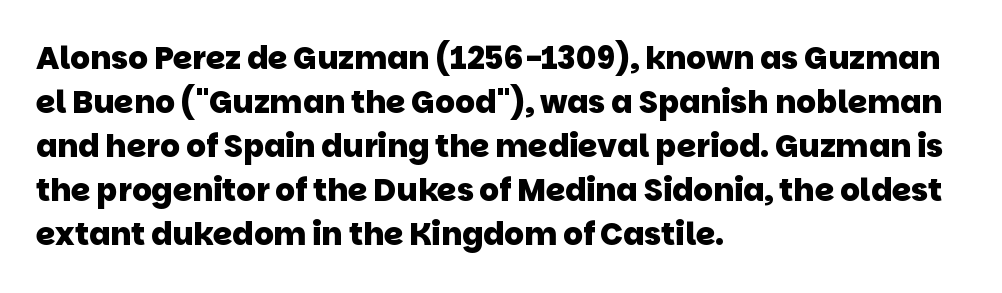
{"serif": "no", "bold": "yes", "weight": "heavy", "width": "normal", "stroke_contrast": "low", "x_height": "large", "monospaced": "no", "underline": "no", "align": "left", "line_spacing": "normal", "line_spacing_ratio": 1.42, "letter_spacing": "normal", "letter_spacing_em": 0.0, "glyph_px": 31}
